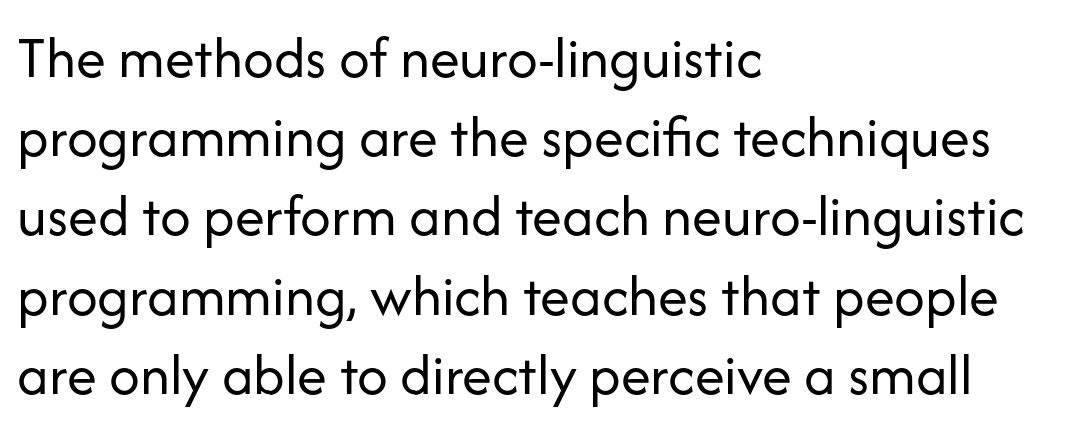
Q: Is the text bold? A: No.
Q: Is the text italic (slanted)? A: No, it is upright.
Q: Is the typeface a serif or a sans-serif typeface? A: Sans-serif.
Q: Is the text underlined? A: No.
Q: How is the paragraph aligned? A: Left-aligned.
Q: Is the spacing between letters normal or unusually wide? A: Normal.
Q: Is the spacing between lines tight, normal or loose? A: Normal.
Q: Width (condensed, normal, or wide)? A: Normal.
Q: Stroke contrast? A: Low.
Q: x-height? A: Medium.
Q: Monospaced? A: No.
